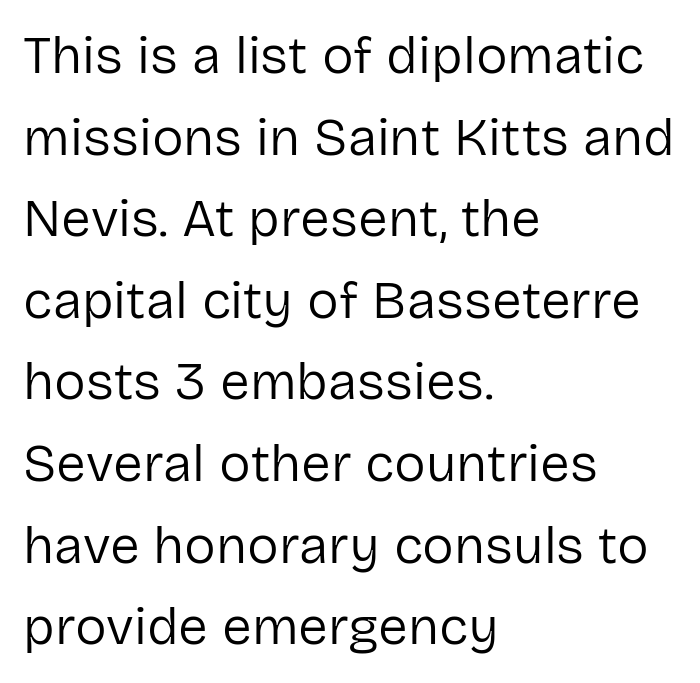
The image shows 53 px regular-weight sans-serif type, upright; set left-aligned, normal line spacing (1.54x), normal letter spacing, not underlined; low stroke contrast and a medium x-height.
